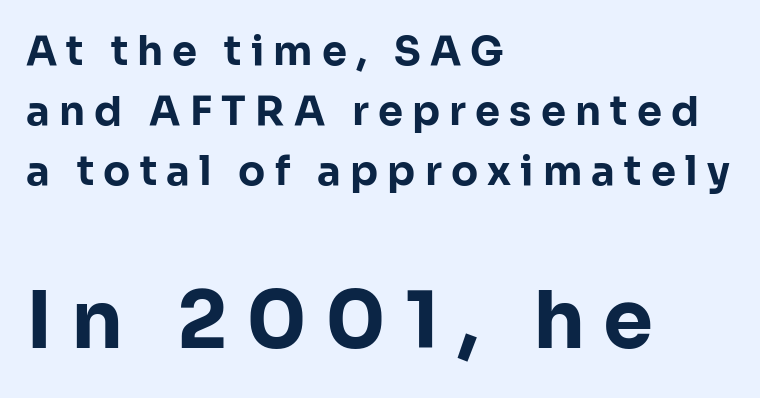
{"serif": "no", "italic": "no", "bold": "yes", "weight": "bold", "width": "normal", "stroke_contrast": "low", "x_height": "medium", "monospaced": "no", "underline": "no", "align": "left", "line_spacing": "normal", "line_spacing_ratio": 1.5, "letter_spacing": "wide", "letter_spacing_em": 0.23, "larger_block": "second", "size_ratio": 2.0, "glyph_px": 80}
